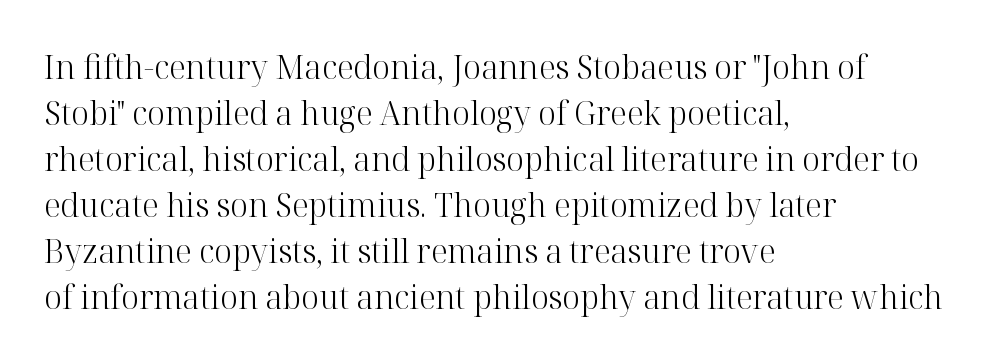
The image shows 32 px light serif type, upright; set left-aligned, normal line spacing (1.44x), normal letter spacing, not underlined; high stroke contrast and a medium x-height.
